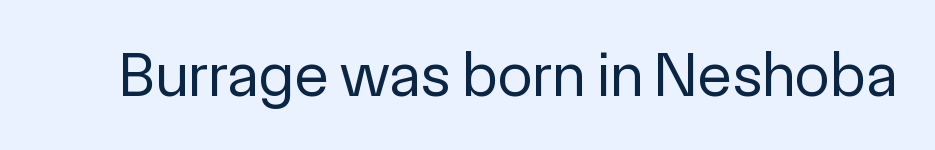
{"serif": "no", "italic": "no", "bold": "no", "weight": "regular", "width": "normal", "x_height": "medium", "monospaced": "no", "underline": "no", "letter_spacing": "normal", "letter_spacing_em": 0.0, "glyph_px": 63}
